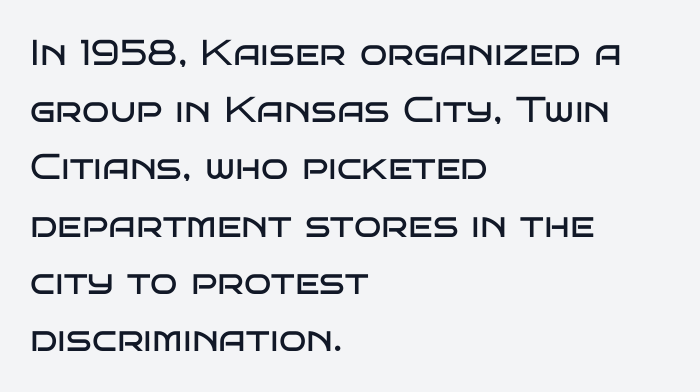
{"serif": "no", "italic": "no", "bold": "no", "weight": "regular", "width": "wide", "stroke_contrast": "low", "x_height": "large", "monospaced": "no", "underline": "no", "align": "left", "line_spacing": "normal", "line_spacing_ratio": 1.59, "letter_spacing": "normal", "letter_spacing_em": 0.0, "glyph_px": 36}
